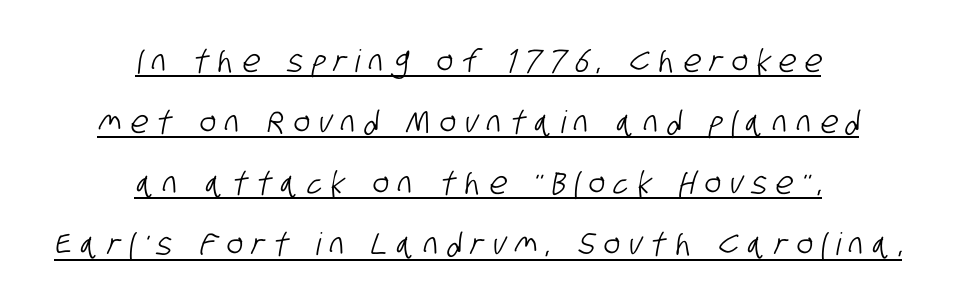
Q: Is the typeface a serif or a sans-serif typeface? A: Sans-serif.
Q: Is the text underlined? A: Yes.
Q: How is the paragraph aligned? A: Centered.
Q: Is the spacing between letters normal or unusually wide? A: Unusually wide.
Q: Is the spacing between lines tight, normal or loose? A: Loose.
Q: Width (condensed, normal, or wide)? A: Condensed.
Q: Stroke contrast? A: Low.
Q: x-height? A: Large.
Q: Monospaced? A: No.
